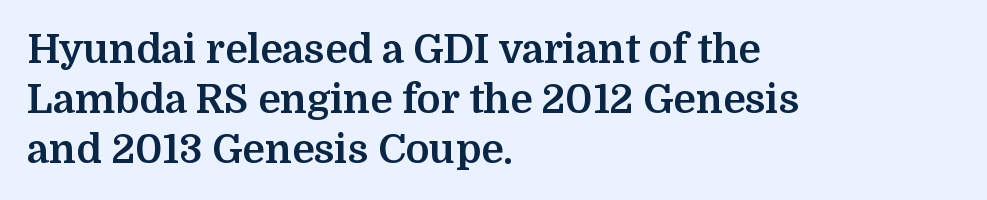
{"serif": "yes", "italic": "no", "bold": "yes", "weight": "bold", "width": "normal", "stroke_contrast": "medium", "x_height": "medium", "monospaced": "no", "underline": "no", "align": "left", "line_spacing": "normal", "line_spacing_ratio": 1.25, "letter_spacing": "normal", "letter_spacing_em": 0.0, "glyph_px": 40}
